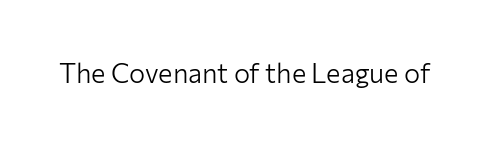
Q: Is the text bold? A: No.
Q: Is the text italic (slanted)? A: No, it is upright.
Q: Is the text underlined? A: No.
Q: Is the spacing between letters normal or unusually wide? A: Normal.
